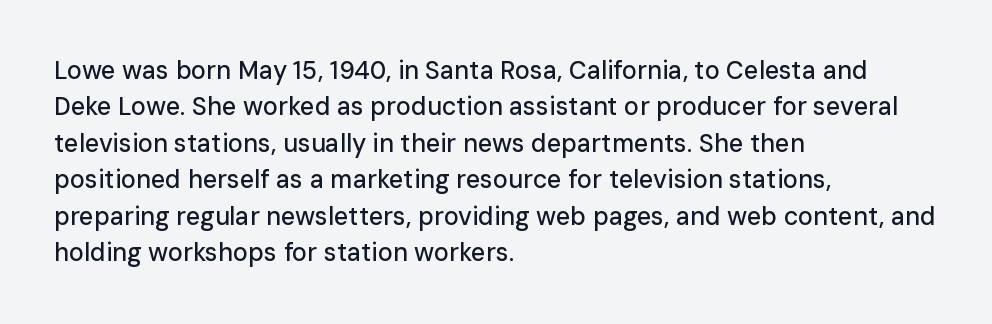
Q: Is the text italic (slanted)? A: No, it is upright.
Q: Is the text underlined? A: No.
Q: How is the paragraph aligned? A: Left-aligned.
Q: Is the spacing between letters normal or unusually wide? A: Normal.
Q: Is the spacing between lines tight, normal or loose? A: Normal.
